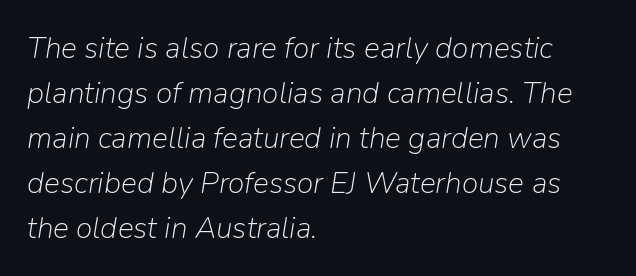
Q: Is the text bold? A: No.
Q: Is the text italic (slanted)? A: Yes, it leans right by about 9 degrees.
Q: Is the text underlined? A: No.
Q: How is the paragraph aligned? A: Left-aligned.
Q: Is the spacing between letters normal or unusually wide? A: Normal.
Q: Is the spacing between lines tight, normal or loose? A: Normal.
Q: Width (condensed, normal, or wide)? A: Normal.
Q: Stroke contrast? A: Low.
Q: x-height? A: Medium.
Q: Monospaced? A: No.
